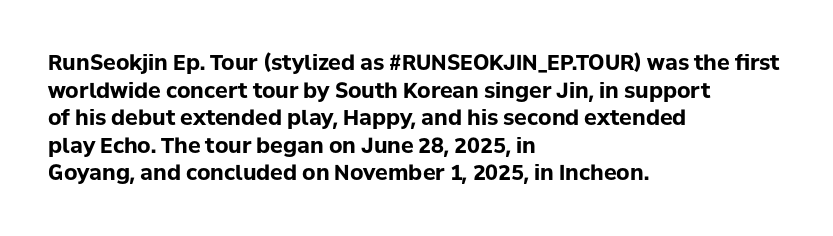
Normally led — the rows are evenly, conventionally spaced. Caption: standard tracking, unaltered. Check the space under the baseline: it is left empty. This sample is left-justified, so line endings fall wherever the words run out. These lines were composed using upright roman letters.
